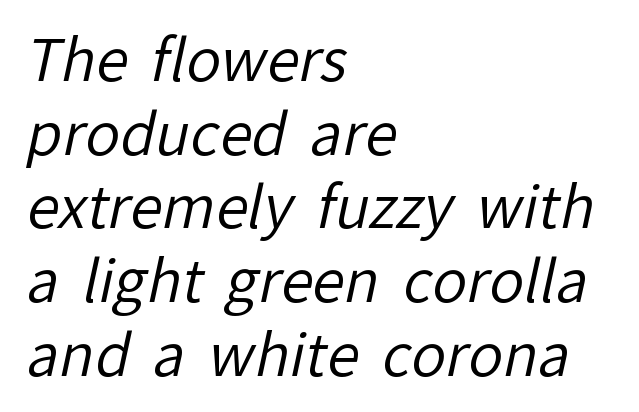
The image shows 58 px regular-weight sans-serif type; set left-aligned, normal line spacing (1.27x), normal letter spacing, not underlined; low stroke contrast and a medium x-height.
